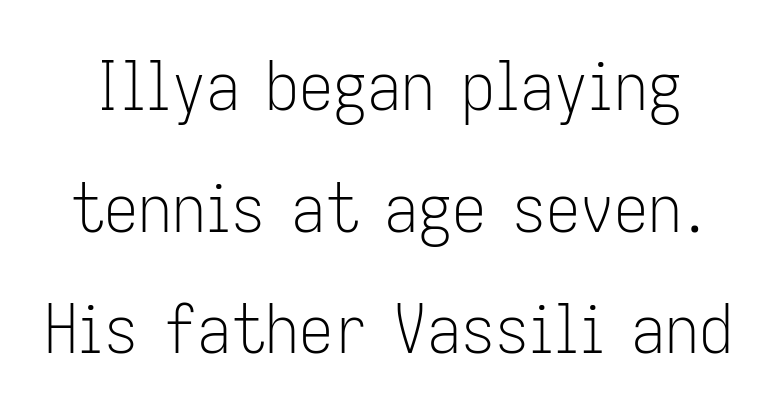
Q: Is the text bold? A: No.
Q: Is the text italic (slanted)? A: No, it is upright.
Q: Is the typeface a serif or a sans-serif typeface? A: Sans-serif.
Q: Is the text underlined? A: No.
Q: Is the spacing between letters normal or unusually wide? A: Normal.
Q: Width (condensed, normal, or wide)? A: Condensed.
Q: Stroke contrast? A: Low.
Q: x-height? A: Medium.
Q: Monospaced? A: No.
